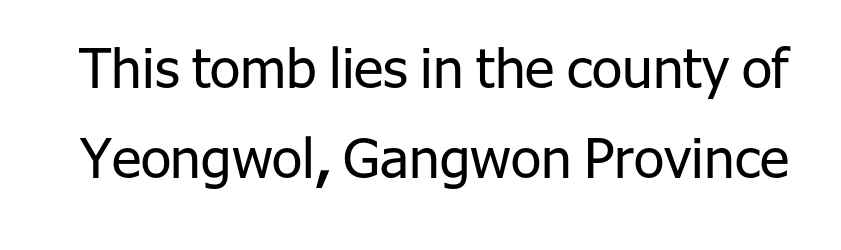
The image shows 55 px regular-weight sans-serif type, upright; set normal line spacing (1.63x), normal letter spacing, not underlined; low stroke contrast and a medium x-height.
